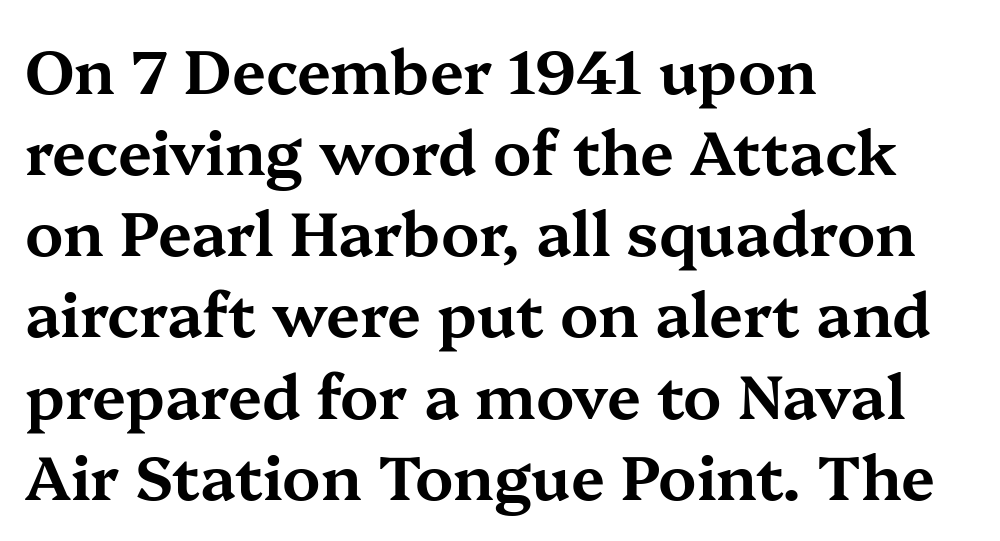
{"serif": "yes", "italic": "no", "width": "wide", "stroke_contrast": "medium", "x_height": "medium", "monospaced": "no", "underline": "no", "align": "left", "line_spacing": "normal", "line_spacing_ratio": 1.33, "letter_spacing": "normal", "letter_spacing_em": 0.0, "glyph_px": 61}
